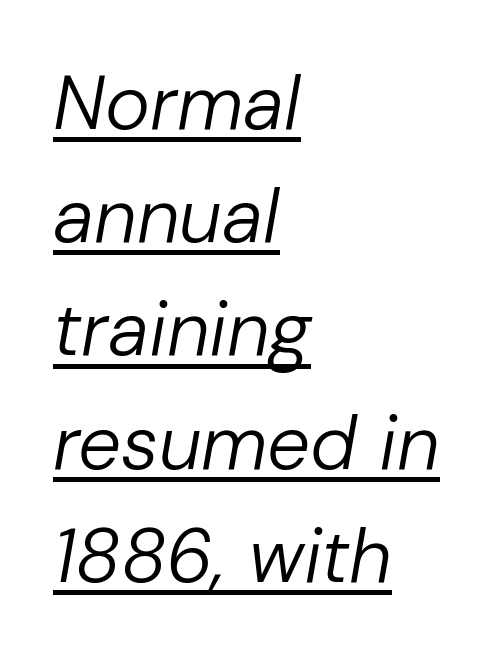
Italic: yes, the glyphs are oblique. The letterforms sit shoulder to shoulder at normal distance. Leading matches the norm, producing a regular column. Leftover space on each line is placed entirely after the last word. Compared with a typical body face, this is equally light or lighter still. The words here are underlined.
